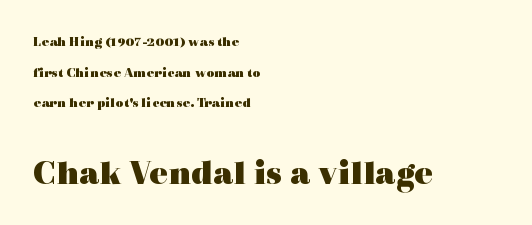
{"serif": "yes", "italic": "no", "bold": "yes", "weight": "heavy", "width": "wide", "x_height": "medium", "monospaced": "no", "underline": "no", "align": "left", "line_spacing": "loose", "line_spacing_ratio": 2.18, "letter_spacing": "normal", "letter_spacing_em": 0.0, "larger_block": "second", "size_ratio": 2.5, "glyph_px": 35}
